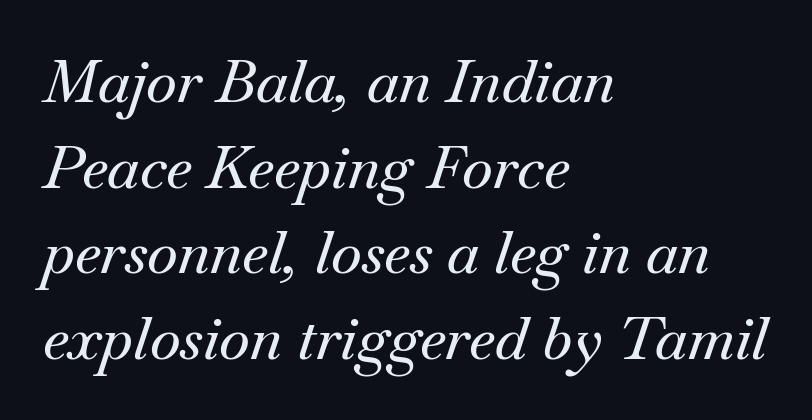
Q: Is the text italic (slanted)? A: Yes, it leans right by about 18 degrees.
Q: Is the typeface a serif or a sans-serif typeface? A: Serif.
Q: Is the text underlined? A: No.
Q: How is the paragraph aligned? A: Left-aligned.
Q: Is the spacing between letters normal or unusually wide? A: Normal.
Q: Is the spacing between lines tight, normal or loose? A: Normal.
Q: Width (condensed, normal, or wide)? A: Normal.
Q: Stroke contrast? A: Medium.
Q: x-height? A: Small.
Q: Monospaced? A: No.
